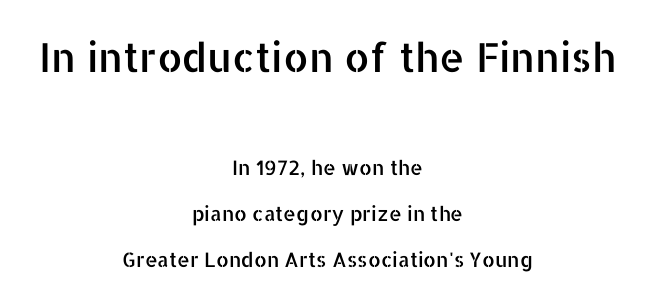
Q: Is the text italic (slanted)? A: No, it is upright.
Q: Is the typeface a serif or a sans-serif typeface? A: Sans-serif.
Q: Is the text underlined? A: No.
Q: How is the paragraph aligned? A: Centered.
Q: Is the spacing between letters normal or unusually wide? A: Normal.
Q: Is the spacing between lines tight, normal or loose? A: Loose.
Q: Which block of text is set in a larger size, the first (top) or the second (bottom)? A: The first (top) one.
Q: Width (condensed, normal, or wide)? A: Normal.
Q: Stroke contrast? A: Low.
Q: x-height? A: Medium.
Q: Monospaced? A: No.
